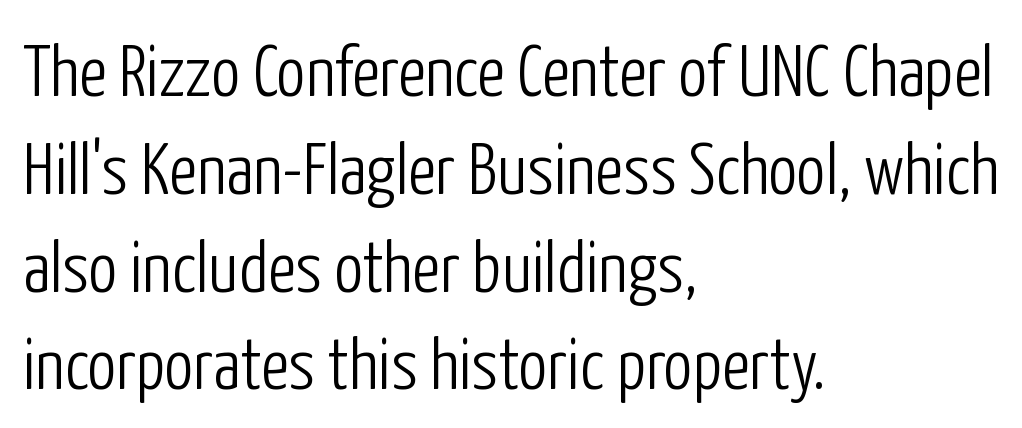
Weight class: somewhere from thin through regular. A typesetter would label this face a sans. The letters sit at their default tracking, neither squeezed nor spread. Compared with a centered layout, this one pins lines to the left instead. This rendering features lettering with no underline. Is this a fixed-width face? No — the glyphs have proportional, varying widths.
